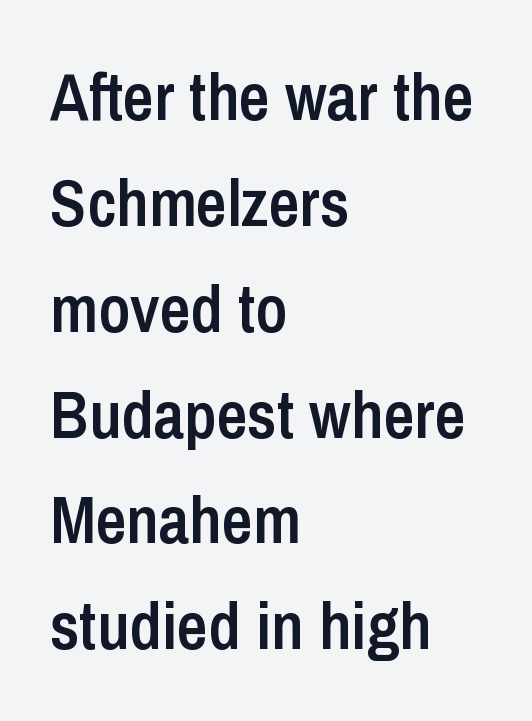
Leading matches the norm, producing a regular column. These lines were composed using upright roman letters. These lines keep a tight, regular rhythm from letter to letter. Underline: absent. In terms of weight, the rendering is demibold, just under bold.
